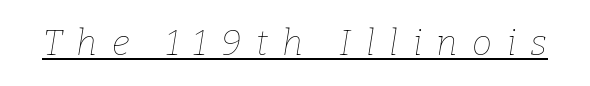
The image shows 36 px thin type, italic (leaning right); set unusually wide letter spacing (+0.4 em), underlined; low stroke contrast and a medium x-height.
